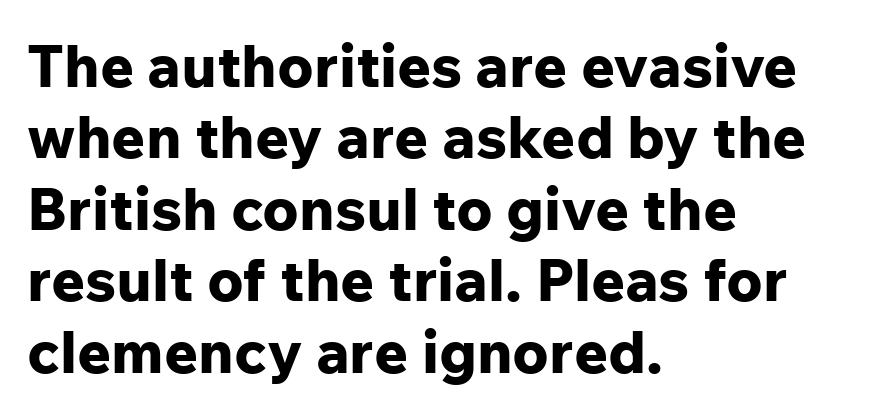
Q: Is the text bold? A: Yes.
Q: Is the text italic (slanted)? A: No, it is upright.
Q: Is the typeface a serif or a sans-serif typeface? A: Sans-serif.
Q: Is the text underlined? A: No.
Q: How is the paragraph aligned? A: Left-aligned.
Q: Is the spacing between letters normal or unusually wide? A: Normal.
Q: Width (condensed, normal, or wide)? A: Normal.
Q: Stroke contrast? A: Low.
Q: x-height? A: Medium.
Q: Monospaced? A: No.
